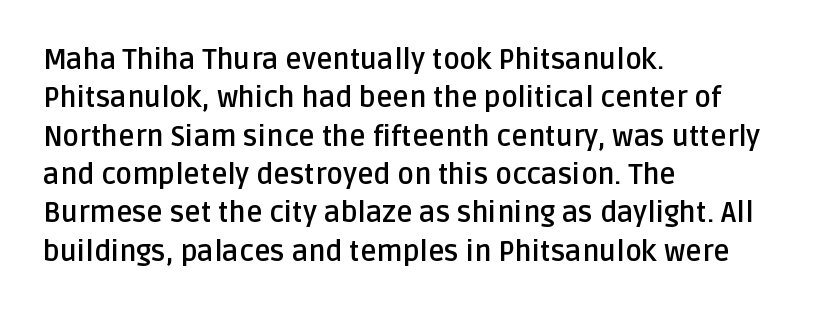
{"serif": "no", "italic": "no", "bold": "yes", "weight": "semibold", "width": "normal", "stroke_contrast": "low", "x_height": "large", "monospaced": "no", "underline": "no", "align": "left", "line_spacing": "normal", "line_spacing_ratio": 1.37, "letter_spacing": "normal", "letter_spacing_em": 0.0, "glyph_px": 28}
